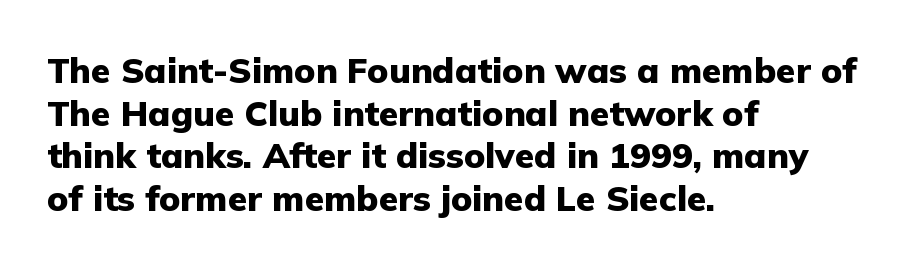
{"serif": "no", "italic": "no", "bold": "yes", "weight": "heavy", "width": "normal", "stroke_contrast": "low", "x_height": "medium", "monospaced": "no", "underline": "no", "align": "left", "line_spacing_ratio": 1.22, "letter_spacing": "normal", "letter_spacing_em": 0.0, "glyph_px": 35}
